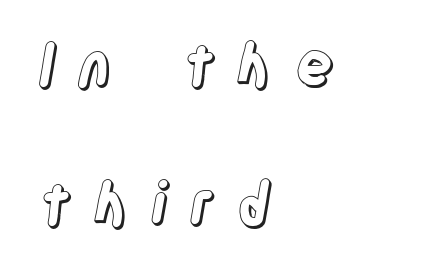
Q: Is the text italic (slanted)? A: Yes.
Q: Is the text underlined? A: No.
Q: How is the paragraph aligned? A: Left-aligned.
Q: Is the spacing between letters normal or unusually wide? A: Unusually wide.
Q: Is the spacing between lines tight, normal or loose? A: Loose.
Q: Width (condensed, normal, or wide)? A: Condensed.
Q: x-height? A: Large.
Q: Monospaced? A: No.
